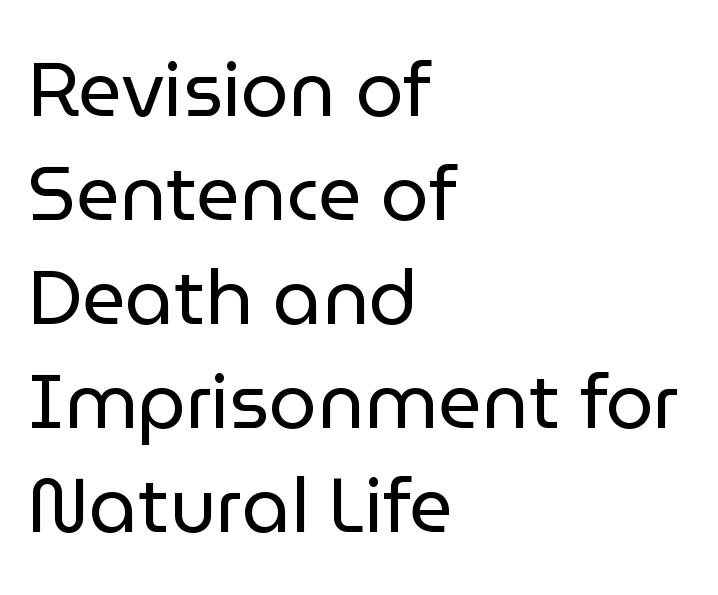
Glance below the letters and you will spot only blank space. The compositor pushed each line to the left boundary. The axis of the letterforms is exactly vertical. Short note: letters normally spaced. The passage shown stacks its lines at a standard gap. The rendering uses natural spacing where letterforms have individual widths.
